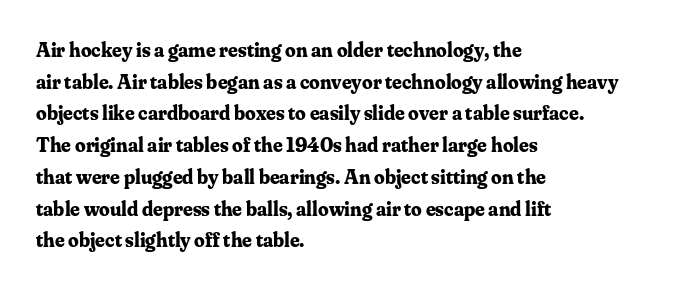
This is roman type, the default non-slanted kind. Observe the ordinary spacing: letters are neighbours, not strangers. The space between consecutive lines is moderate. Leftover space on each line is placed entirely after the last word. The string is rendered with underlining switched off. What weight is shown? A full bold with thick strokes.
